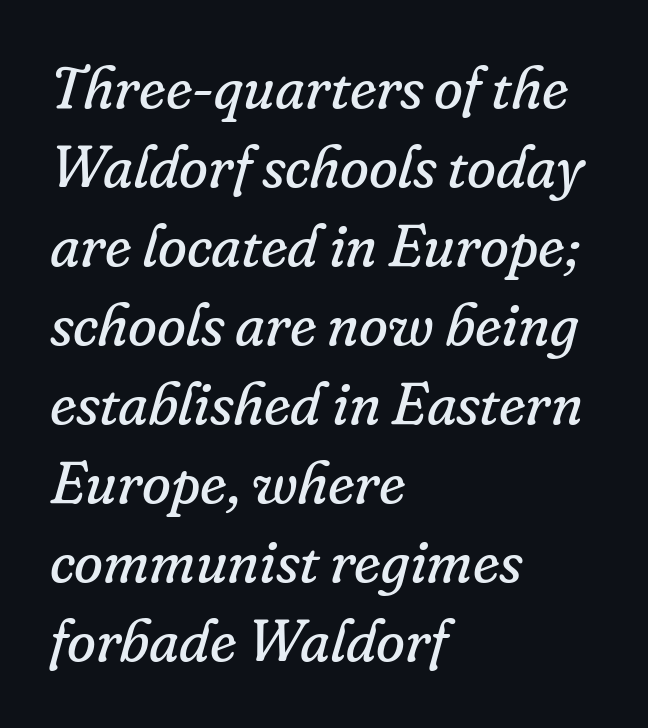
The passage is arranged the way most books set body copy — flush left. Weight: not bold — regular or lighter. This block has exactly the height ordinary leading produces. The letters advance in unequal steps, a hallmark of proportional type. Small tapered or slab feet sit at the stroke ends, so this counts as serif.
